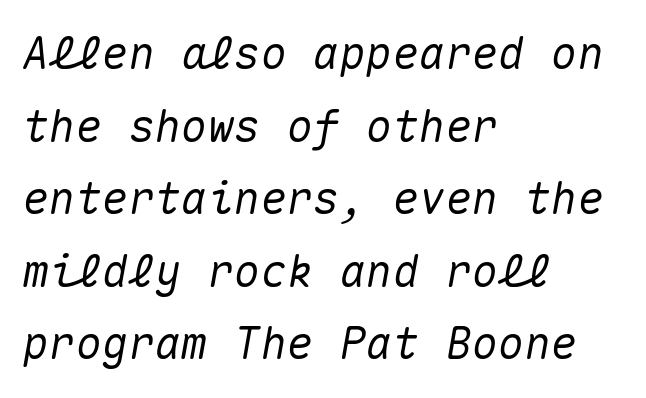
The image shows 44 px text type, italic (leaning right), monospaced; set left-aligned, normal line spacing (1.65x), normal letter spacing, not underlined; medium stroke contrast and a medium x-height.
